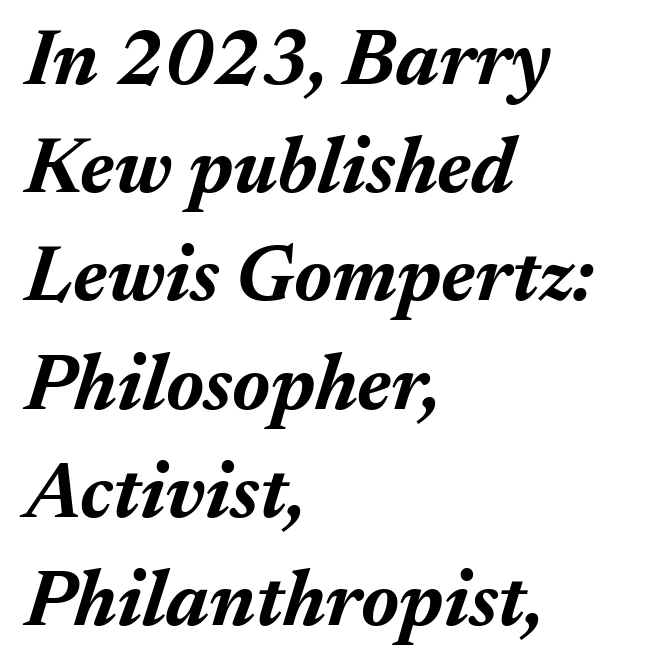
Q: Is the text bold? A: Yes.
Q: Is the text italic (slanted)? A: Yes, it leans right by about 17 degrees.
Q: Is the text underlined? A: No.
Q: How is the paragraph aligned? A: Left-aligned.
Q: Is the spacing between letters normal or unusually wide? A: Normal.
Q: Is the spacing between lines tight, normal or loose? A: Normal.
Q: Width (condensed, normal, or wide)? A: Normal.
Q: Stroke contrast? A: Medium.
Q: x-height? A: Medium.
Q: Monospaced? A: No.
